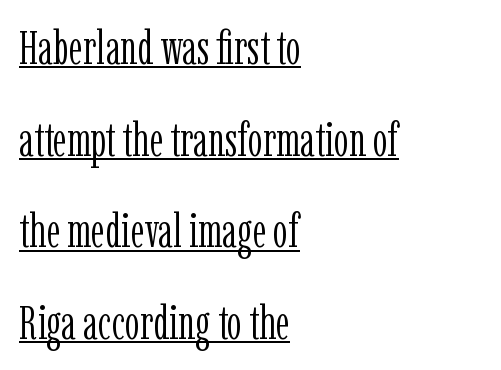
Q: Is the text bold? A: No.
Q: Is the text italic (slanted)? A: No, it is upright.
Q: Is the typeface a serif or a sans-serif typeface? A: Serif.
Q: Is the text underlined? A: Yes.
Q: How is the paragraph aligned? A: Left-aligned.
Q: Is the spacing between letters normal or unusually wide? A: Normal.
Q: Is the spacing between lines tight, normal or loose? A: Loose.
Q: Width (condensed, normal, or wide)? A: Condensed.
Q: Stroke contrast? A: Low.
Q: x-height? A: Medium.
Q: Monospaced? A: No.
